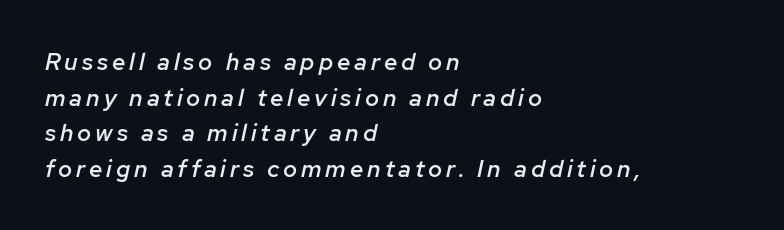
Strokes here are thickened, but only to semibold level. Unmarked baselines from the first word to the last. Slanted lettering throughout. Each line starts at the same left margin while the right side varies. The line-height multiplier appears to be the usual default.
